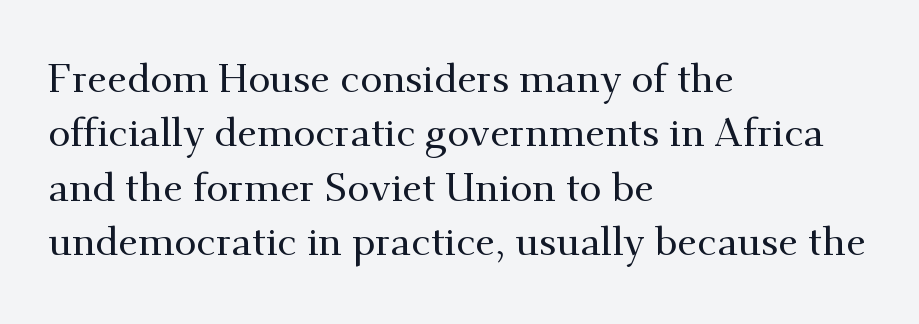
This rendering leaves character spacing at its baseline value. You can tell it's not italic because the verticals are truly vertical. Normally led — the rows are evenly, conventionally spaced. Letters rest on an invisible, unmarked baseline.
